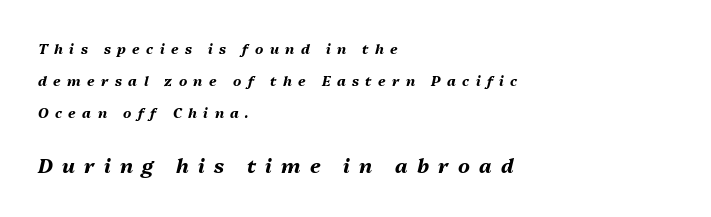
Q: Is the text bold? A: Yes.
Q: Is the text italic (slanted)? A: Yes, it leans right by about 13 degrees.
Q: Is the text underlined? A: No.
Q: How is the paragraph aligned? A: Left-aligned.
Q: Is the spacing between letters normal or unusually wide? A: Unusually wide.
Q: Is the spacing between lines tight, normal or loose? A: Loose.
Q: Which block of text is set in a larger size, the first (top) or the second (bottom)? A: The second (bottom) one.
